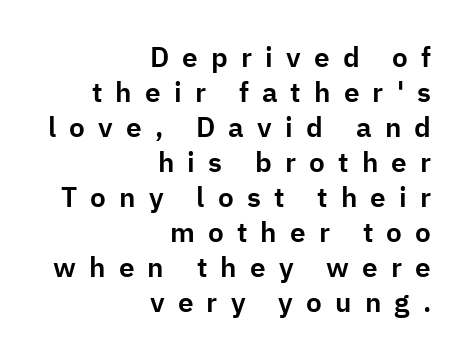
Notice how descenders clear the ascenders below comfortably — that's standard leading. Decoration check: the copy has no underline. A typesetter would call this proportional, since set widths differ per character. Each line ends at the same right margin while the left side varies. Look at the tracking — it's clearly loosened, letters drifting apart. The typeface chosen for these lines omits serifs.
